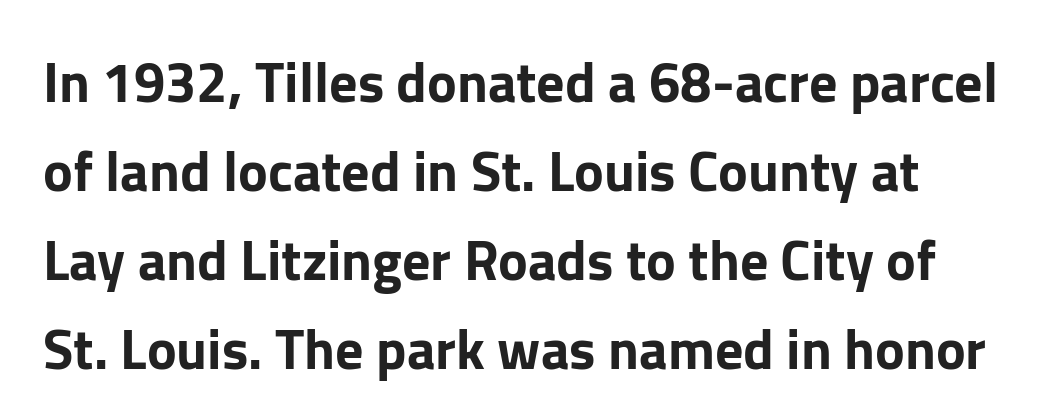
The image shows 56 px sans-serif type, upright; set normal line spacing (1.59x), normal letter spacing, not underlined; low stroke contrast and a medium x-height.
